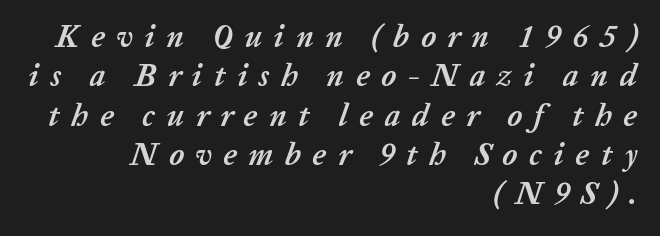
Q: Is the text bold? A: Yes.
Q: Is the text italic (slanted)? A: Yes, it leans right by about 20 degrees.
Q: Is the text underlined? A: No.
Q: How is the paragraph aligned? A: Right-aligned.
Q: Is the spacing between letters normal or unusually wide? A: Unusually wide.
Q: Is the spacing between lines tight, normal or loose? A: Normal.
Q: Width (condensed, normal, or wide)? A: Normal.
Q: Stroke contrast? A: Low.
Q: x-height? A: Medium.
Q: Monospaced? A: No.
